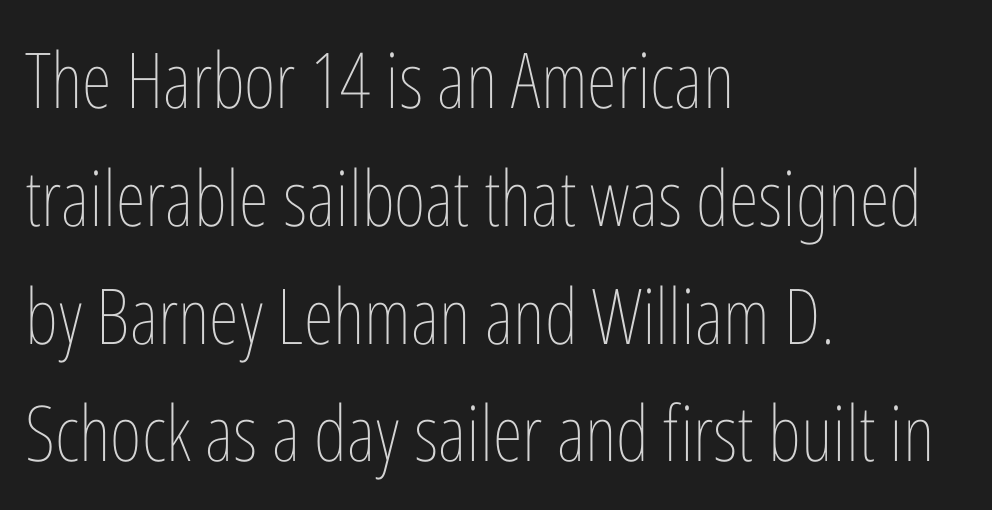
{"italic": "no", "bold": "no", "weight": "thin", "width": "condensed", "stroke_contrast": "low", "x_height": "medium", "monospaced": "no", "underline": "no", "align": "left", "line_spacing": "normal", "line_spacing_ratio": 1.53, "letter_spacing": "normal", "letter_spacing_em": 0.0, "glyph_px": 77}
